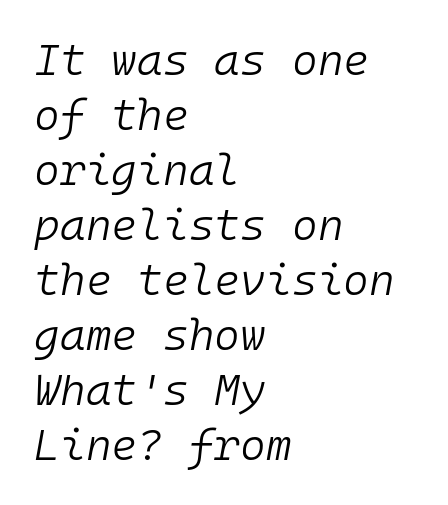
{"italic": "yes", "lean": "right", "slant_degrees": 10, "bold": "no", "weight": "light", "width": "normal", "stroke_contrast": "low", "x_height": "medium", "monospaced": "yes", "underline": "no", "align": "left", "line_spacing": "normal", "line_spacing_ratio": 1.25, "letter_spacing": "normal", "letter_spacing_em": 0.0, "glyph_px": 44}
